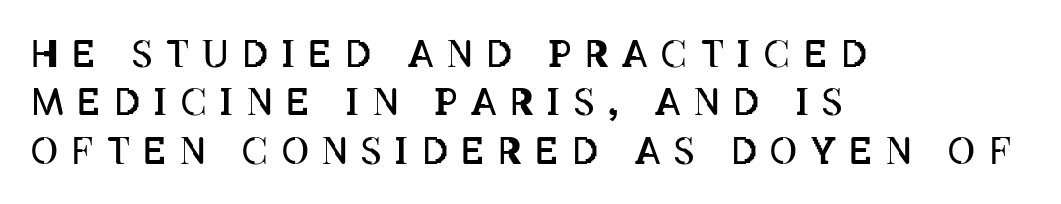
The image shows 37 px regular-weight, condensed type, upright; set left-aligned, normal line spacing (1.31x), unusually wide letter spacing (+0.37 em), not underlined; low stroke contrast and a large x-height.
